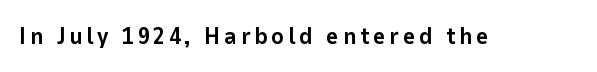
{"italic": "no", "bold": "yes", "underline": "no", "glyph_px": 24}
